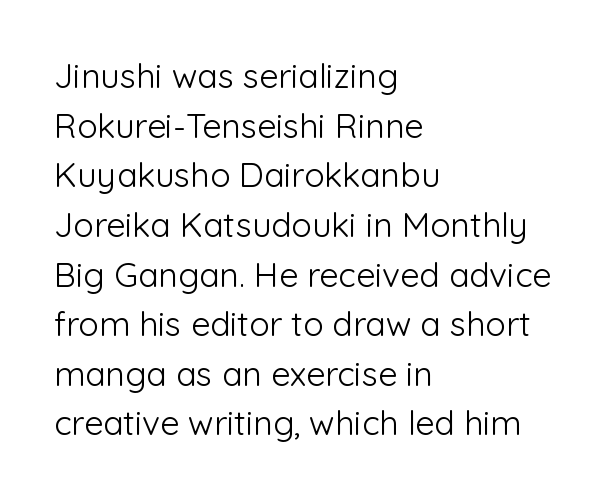
Posture: upright roman. The passage is arranged the way most books set body copy — flush left. A typesetter would label this face a sans. Do the characters align in a grid? No, the font is proportional. The passage shown stacks its lines at a standard gap.
